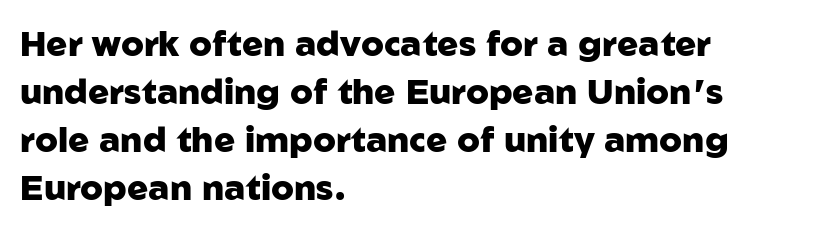
{"serif": "no", "italic": "no", "bold": "yes", "weight": "heavy", "width": "normal", "stroke_contrast": "low", "x_height": "medium", "monospaced": "no", "underline": "no", "align": "left", "line_spacing": "normal", "line_spacing_ratio": 1.37, "letter_spacing": "normal", "letter_spacing_em": 0.0, "glyph_px": 35}
